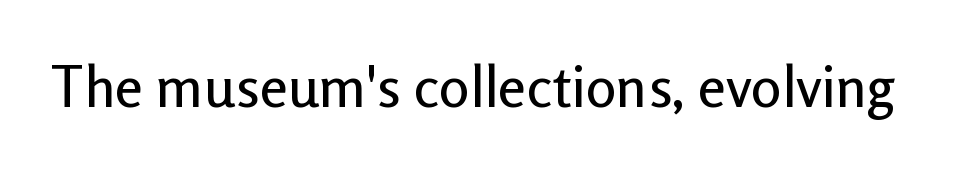
{"serif": "no", "italic": "no", "width": "normal", "stroke_contrast": "low", "x_height": "medium", "monospaced": "no", "underline": "no", "letter_spacing": "normal", "letter_spacing_em": 0.0, "glyph_px": 57}
